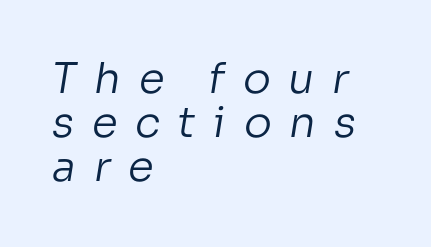
Each letter keeps its own natural width here, so spacing adapts to shape. Reading down the column, the eye jumps only a short way to each next line. Font category for this specimen: sans-serif. Honestly, the letter spacing is so wide it's the main thing you notice. Letters have the restrained weight of plain body copy at most.
